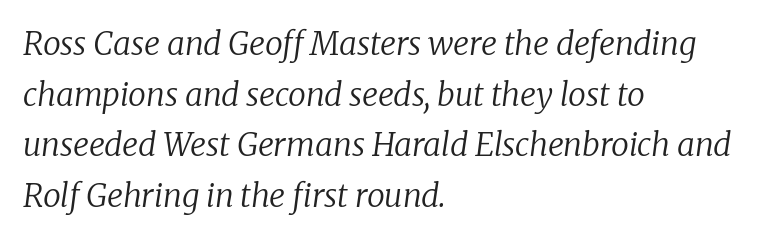
The image shows 32 px regular-weight serif type, italic (leaning right); set left-aligned, normal line spacing (1.58x), normal letter spacing, not underlined; low stroke contrast and a medium x-height.
